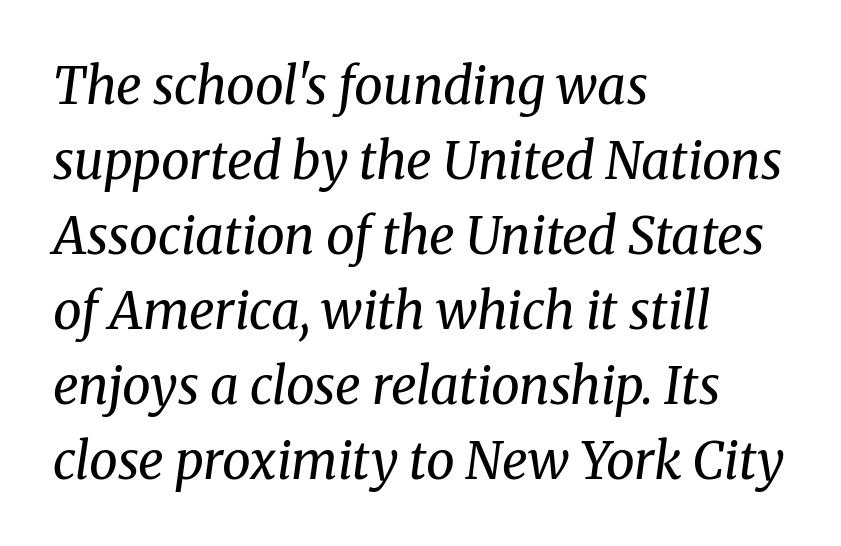
Q: Is the text bold? A: No.
Q: Is the text italic (slanted)? A: Yes, it leans right by about 8 degrees.
Q: Is the typeface a serif or a sans-serif typeface? A: Serif.
Q: Is the text underlined? A: No.
Q: How is the paragraph aligned? A: Left-aligned.
Q: Is the spacing between letters normal or unusually wide? A: Normal.
Q: Is the spacing between lines tight, normal or loose? A: Normal.
Q: Width (condensed, normal, or wide)? A: Normal.
Q: Stroke contrast? A: Medium.
Q: x-height? A: Medium.
Q: Monospaced? A: No.
